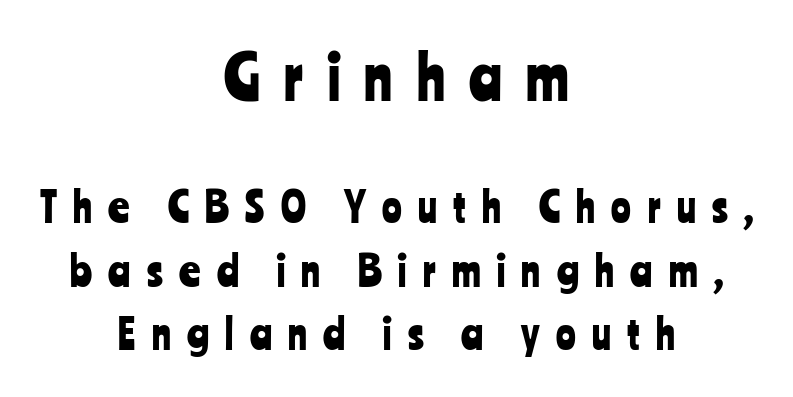
The baseline area is clear. Italic? Not at all — the glyphs are vertical. Does the type have serifs? No, each stem ends abruptly. Two sizes are in play, and the larger belongs to the first block. The text block is weighted toward neither margin, spreading evenly from the middle. One glance says typical: line gaps are just what's usual.
